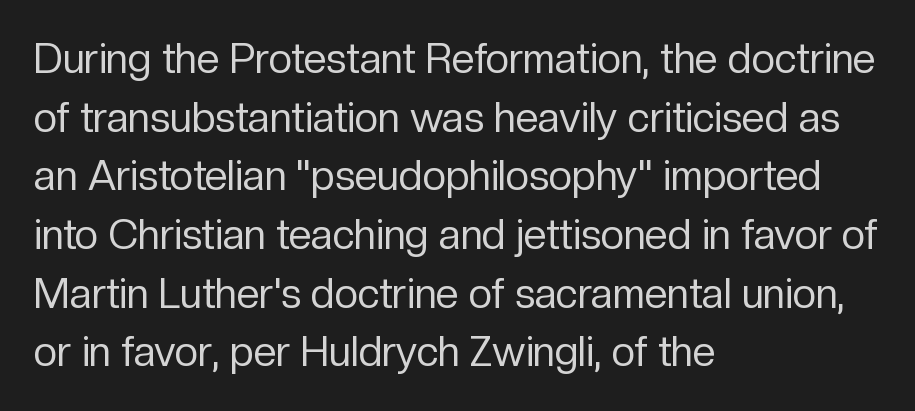
The image shows 41 px regular-weight sans-serif type, upright; set left-aligned, normal line spacing (1.43x), normal letter spacing, not underlined; low stroke contrast and a medium x-height.
